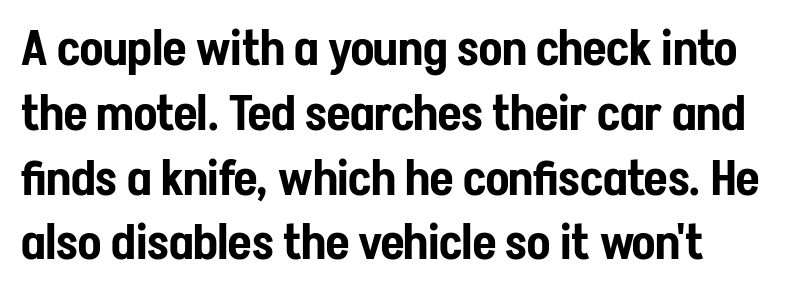
{"serif": "no", "italic": "no", "width": "condensed", "stroke_contrast": "low", "x_height": "medium", "monospaced": "no", "underline": "no", "line_spacing": "normal", "line_spacing_ratio": 1.35, "letter_spacing": "normal", "letter_spacing_em": 0.0, "glyph_px": 48}
